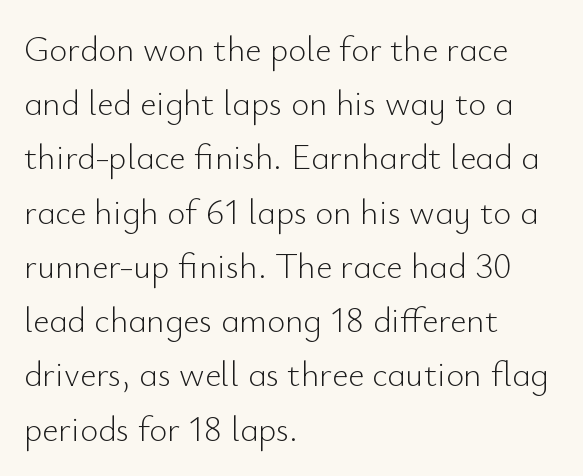
{"serif": "no", "italic": "no", "bold": "no", "weight": "light", "width": "normal", "stroke_contrast": "low", "x_height": "small", "monospaced": "no", "underline": "no", "align": "left", "line_spacing": "normal", "line_spacing_ratio": 1.55, "letter_spacing": "normal", "letter_spacing_em": 0.0, "glyph_px": 35}
